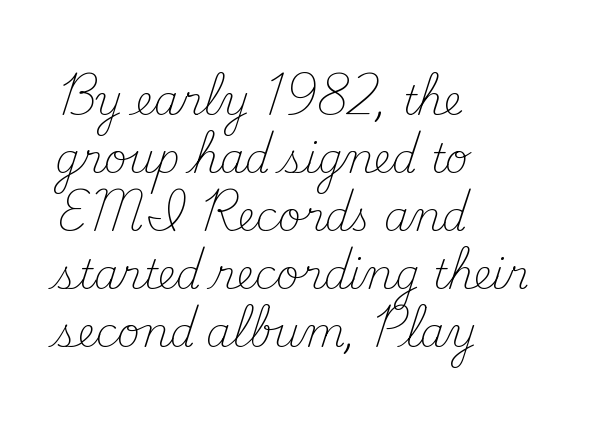
{"serif": "yes", "bold": "no", "weight": "light", "width": "normal", "stroke_contrast": "medium", "x_height": "small", "monospaced": "no", "underline": "no", "align": "left", "line_spacing": "normal", "line_spacing_ratio": 1.45, "letter_spacing": "normal", "letter_spacing_em": 0.0, "glyph_px": 40}
